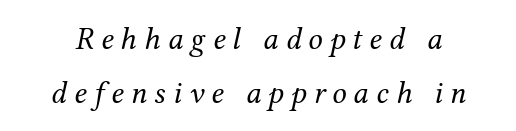
Q: Is the text bold? A: No.
Q: Is the text italic (slanted)? A: Yes, it leans right by about 12 degrees.
Q: Is the typeface a serif or a sans-serif typeface? A: Serif.
Q: Is the text underlined? A: No.
Q: Is the spacing between letters normal or unusually wide? A: Unusually wide.
Q: Is the spacing between lines tight, normal or loose? A: Normal.
Q: Width (condensed, normal, or wide)? A: Normal.
Q: Stroke contrast? A: Medium.
Q: x-height? A: Medium.
Q: Monospaced? A: No.
